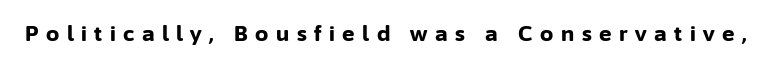
Type without underlining. Do the letters lean? They stand straight. Letter spacing: wide. This is heavy type, rendered in bold.
